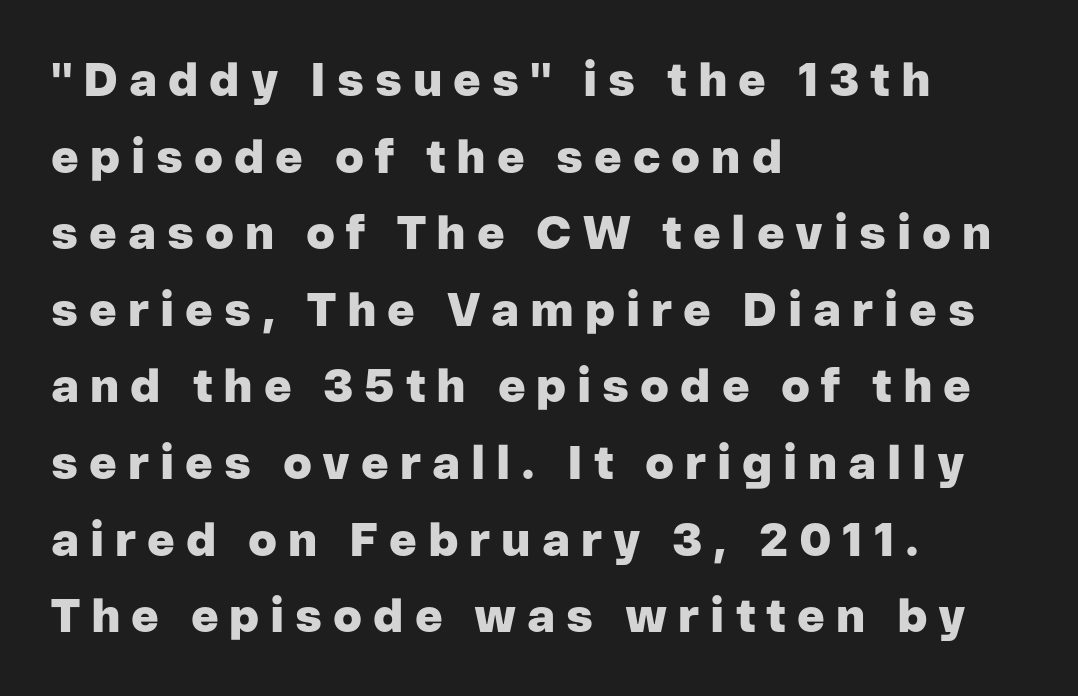
{"serif": "no", "italic": "no", "bold": "yes", "weight": "heavy", "width": "normal", "stroke_contrast": "low", "x_height": "medium", "monospaced": "no", "underline": "no", "align": "left", "line_spacing": "normal", "line_spacing_ratio": 1.63, "letter_spacing": "wide", "letter_spacing_em": 0.23, "glyph_px": 47}
